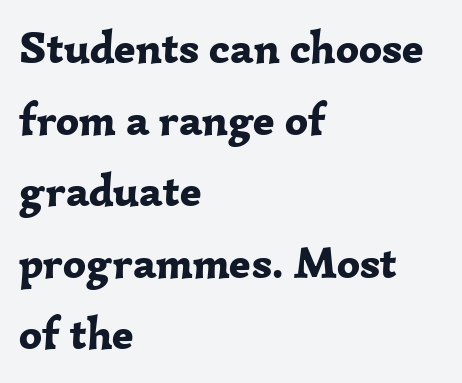
Q: Is the text bold? A: Yes.
Q: Is the text italic (slanted)? A: No, it is upright.
Q: Is the typeface a serif or a sans-serif typeface? A: Serif.
Q: Is the text underlined? A: No.
Q: How is the paragraph aligned? A: Left-aligned.
Q: Is the spacing between letters normal or unusually wide? A: Normal.
Q: Is the spacing between lines tight, normal or loose? A: Normal.
Q: Width (condensed, normal, or wide)? A: Normal.
Q: Stroke contrast? A: Low.
Q: x-height? A: Medium.
Q: Monospaced? A: No.
